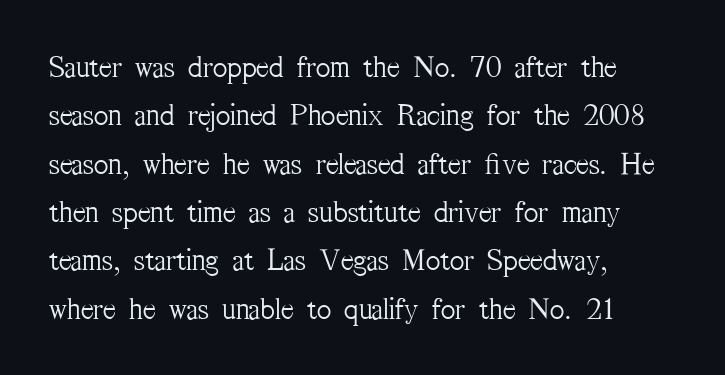
Q: Is the text bold? A: No.
Q: Is the text italic (slanted)? A: No, it is upright.
Q: Is the typeface a serif or a sans-serif typeface? A: Serif.
Q: Is the text underlined? A: No.
Q: How is the paragraph aligned? A: Left-aligned.
Q: Is the spacing between letters normal or unusually wide? A: Normal.
Q: Is the spacing between lines tight, normal or loose? A: Normal.
Q: Width (condensed, normal, or wide)? A: Condensed.
Q: Stroke contrast? A: Medium.
Q: x-height? A: Medium.
Q: Monospaced? A: No.
